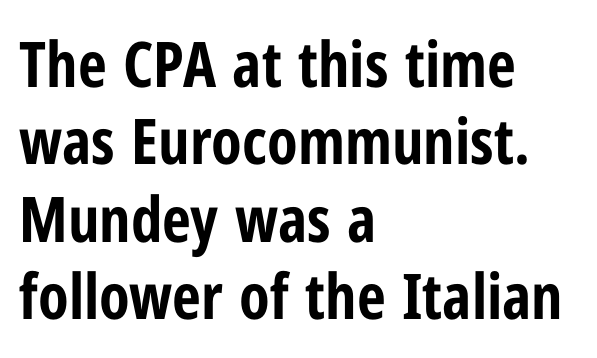
The strokes are fattened all the way to bold. The space directly below the letters is spotless. You can tell it's not italic because the verticals are truly vertical. Looks like regular typesetting: each glyph gets only the width it needs. In terms of letterspacing, this is plain default setting. To sum up the face: it is a sans, with no serifs.
